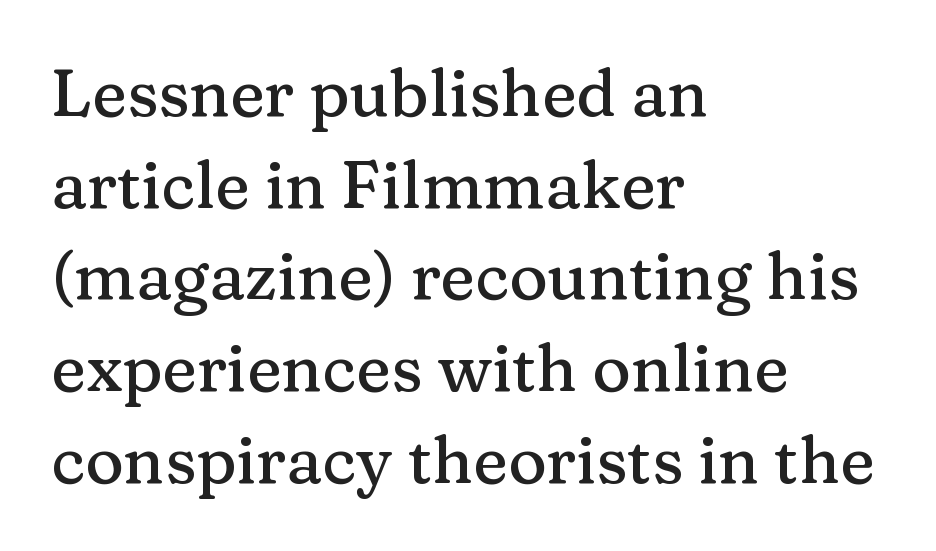
Q: Is the text italic (slanted)? A: No, it is upright.
Q: Is the typeface a serif or a sans-serif typeface? A: Serif.
Q: Is the text underlined? A: No.
Q: How is the paragraph aligned? A: Left-aligned.
Q: Is the spacing between letters normal or unusually wide? A: Normal.
Q: Is the spacing between lines tight, normal or loose? A: Normal.
Q: Width (condensed, normal, or wide)? A: Normal.
Q: Stroke contrast? A: Medium.
Q: x-height? A: Medium.
Q: Monospaced? A: No.
